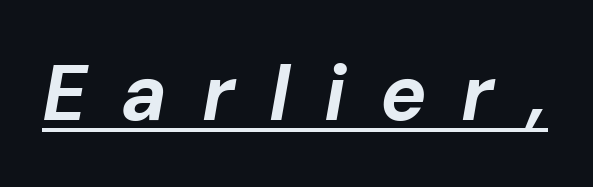
Q: Is the text bold? A: Yes.
Q: Is the text italic (slanted)? A: Yes, it leans right by about 10 degrees.
Q: Is the text underlined? A: Yes.
Q: Is the spacing between letters normal or unusually wide? A: Unusually wide.
Q: Width (condensed, normal, or wide)? A: Normal.
Q: Stroke contrast? A: Low.
Q: x-height? A: Medium.
Q: Monospaced? A: No.
